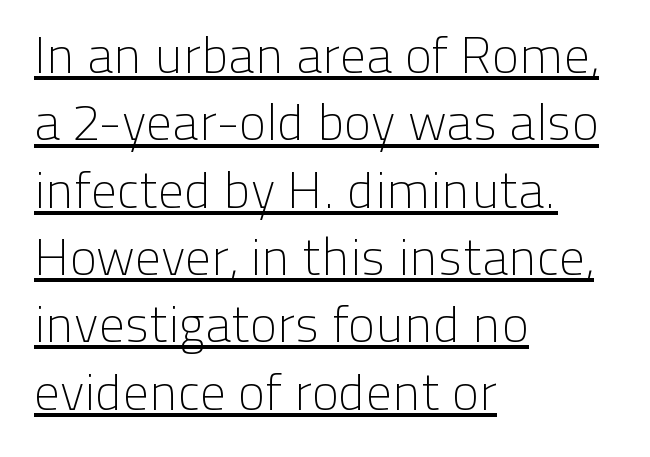
Nobody touched the tracking dial on this one. The passage shown is typed in a proportional face where columns would drift. The text block is weighted toward the left margin, trailing off unevenly rightward. The lettering holds an erect, upright posture throughout. The leading is moderate, giving the passage an even texture.
